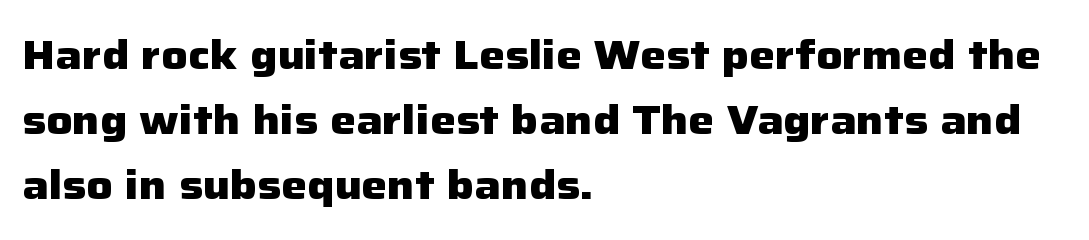
The compositor pushed each line to the left boundary. Plain, unruled lines of type. Style check: upright. Leading matches the norm, producing a regular column.
